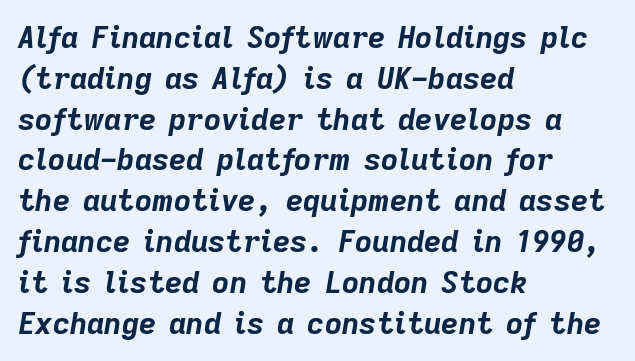
Nobody drew a line under any word here. Caption: multi-line text, flush left, ragged right. Varying glyph widths throughout — classic text-font behaviour. Horizontal bands of white between lines are of average thickness. Notice how thick the strokes are: this is what a full bold looks like.
